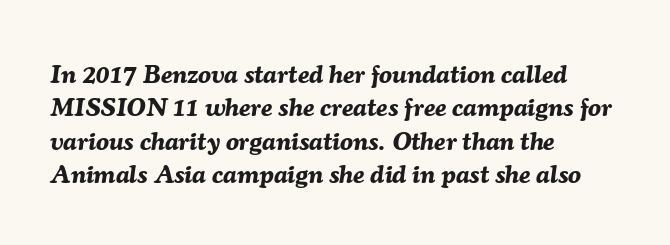
{"italic": "yes", "lean": "right", "slant_degrees": 7, "bold": "yes", "underline": "no", "align": "left", "line_spacing": "normal", "line_spacing_ratio": 1.28, "letter_spacing": "normal", "letter_spacing_em": 0.0, "glyph_px": 26}
